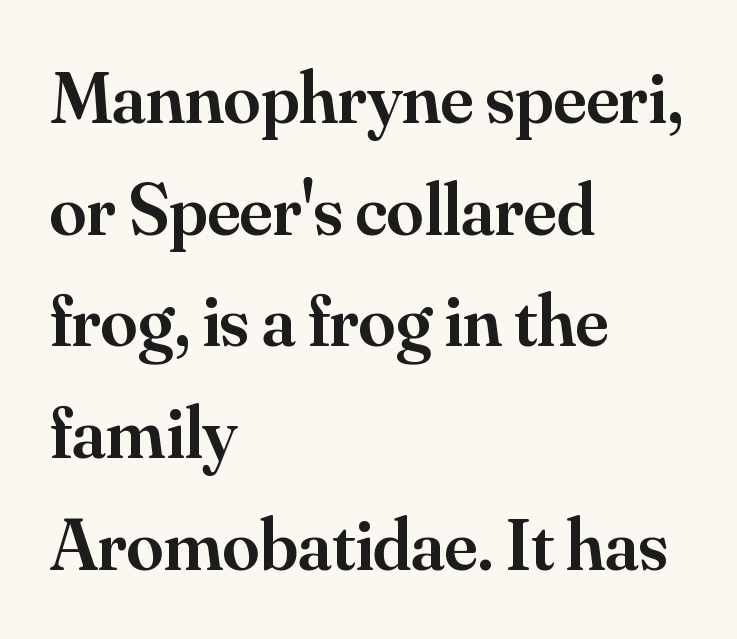
Firm but not heavy-handed strokes: this text is semibold. A typesetter would label this face a serif. Looks like regular typesetting: each glyph gets only the width it needs. Nobody touched the tracking dial on this one. The lettering holds an erect, upright posture throughout.
